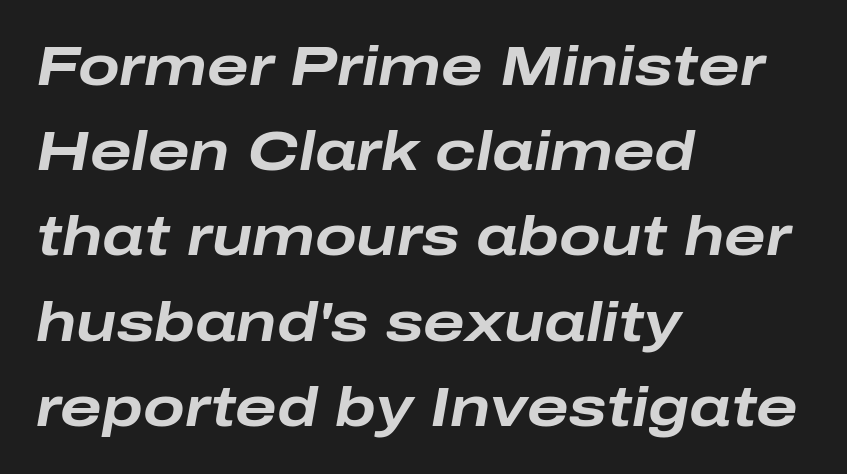
The image shows 55 px bold, wide type, italic (leaning right); set left-aligned, normal line spacing (1.55x), normal letter spacing, not underlined; low stroke contrast and a medium x-height.
